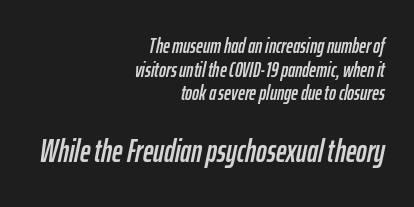
Caption: multi-line text, flush right, ragged left. Underline: absent. Here the second block reads like a headline and the first like body copy. The rendering applies a slant to the glyphs. Leading is clearly below the norm, producing a dense column.
